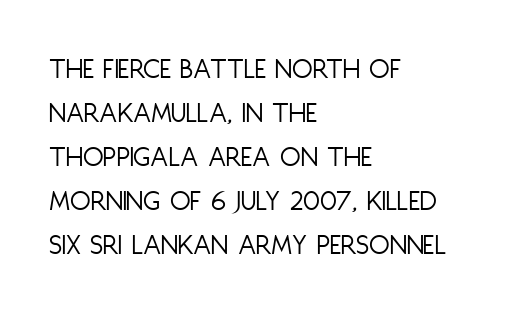
The image shows 30 px light, condensed sans-serif type, upright; set left-aligned, normal line spacing (1.47x), normal letter spacing, not underlined; low stroke contrast and a large x-height.
